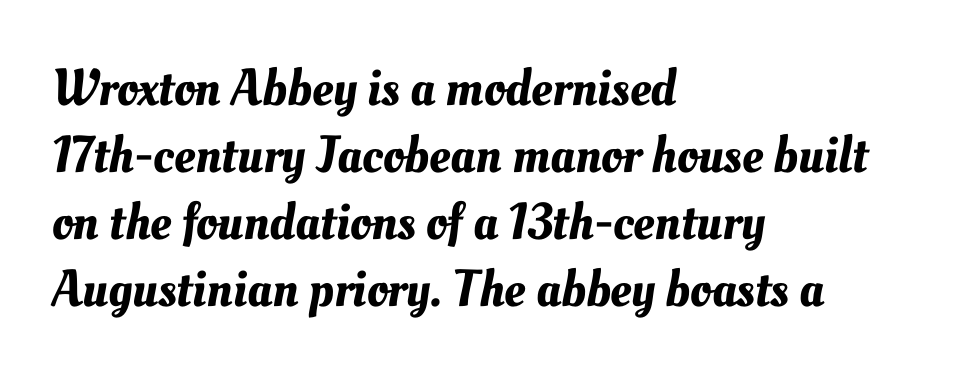
Q: Is the text underlined? A: No.
Q: How is the paragraph aligned? A: Left-aligned.
Q: Is the spacing between letters normal or unusually wide? A: Normal.
Q: Is the spacing between lines tight, normal or loose? A: Normal.
Q: Width (condensed, normal, or wide)? A: Normal.
Q: Stroke contrast? A: Medium.
Q: x-height? A: Small.
Q: Monospaced? A: No.
